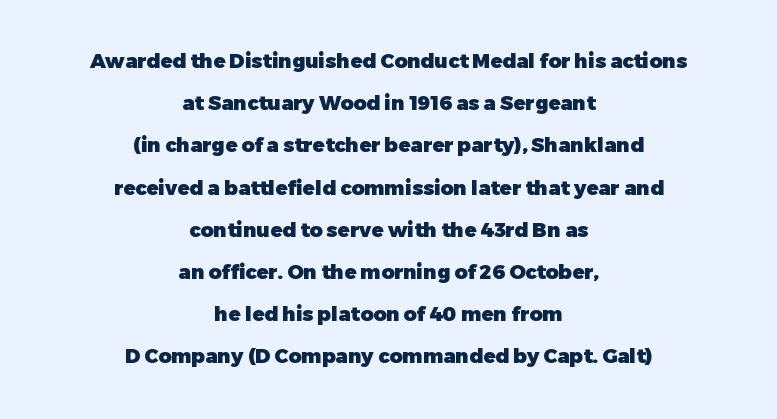
Q: Is the text bold? A: Yes.
Q: Is the text italic (slanted)? A: No, it is upright.
Q: Is the text underlined? A: No.
Q: How is the paragraph aligned? A: Centered.
Q: Is the spacing between letters normal or unusually wide? A: Normal.
Q: Is the spacing between lines tight, normal or loose? A: Loose.
